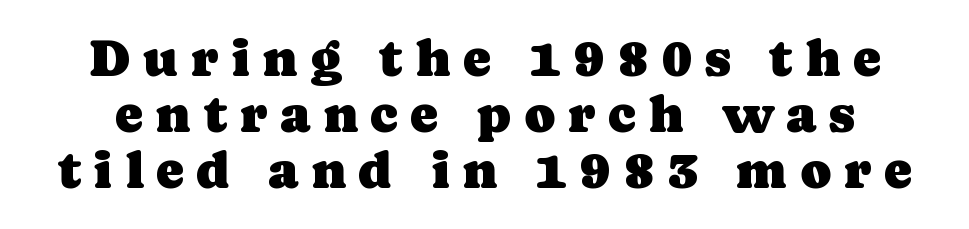
This sample has the flowing, uneven cadence of proportional lettering. The text was rendered using a seriffed face with decorative stroke endings. The string is rendered with underlining switched off. Look at the tracking — it's clearly loosened, letters drifting apart. These lines were composed using upright roman letters. Regarding leading, the lines here are crowded together.
